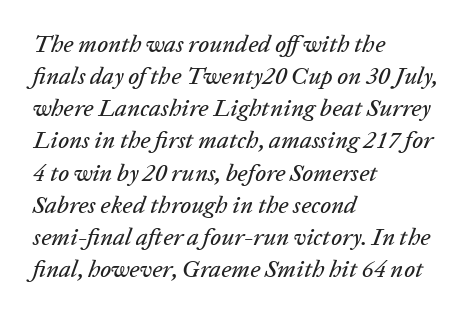
{"italic": "yes", "lean": "right", "slant_degrees": 20, "underline": "no", "align": "left", "line_spacing": "normal", "line_spacing_ratio": 1.34, "letter_spacing": "normal", "letter_spacing_em": 0.0, "glyph_px": 24}
